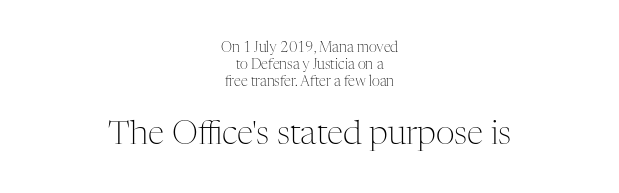
Proportional: the letters do not fall into vertical columns. Vertical stems look standard width or narrower in stroke. Type style note: has serifs. Nope, not italic — everything's standing straight.
